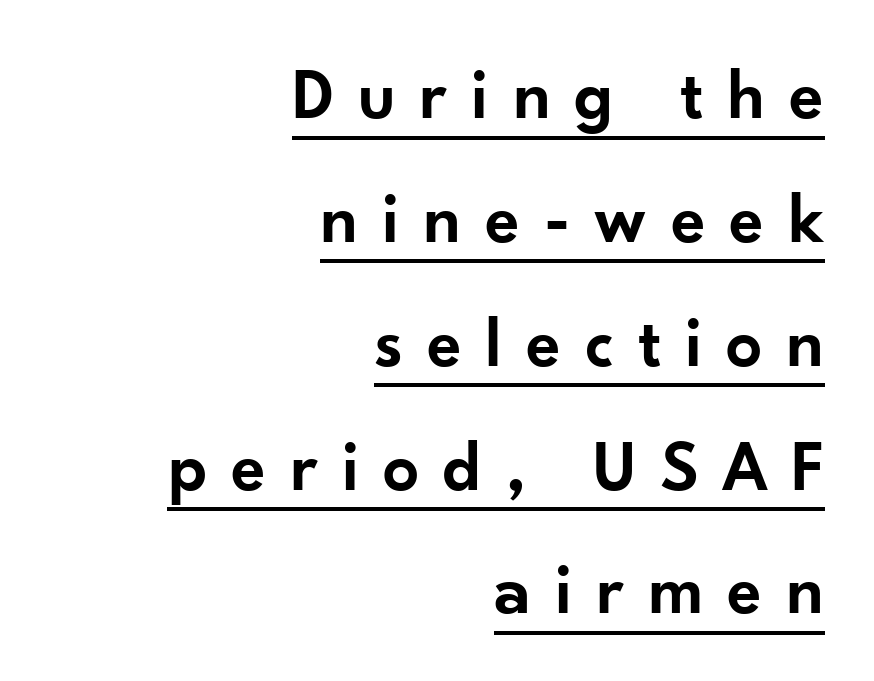
Q: Is the text bold? A: Semi-bold.
Q: Is the text italic (slanted)? A: No, it is upright.
Q: Is the typeface a serif or a sans-serif typeface? A: Sans-serif.
Q: Is the text underlined? A: Yes.
Q: How is the paragraph aligned? A: Right-aligned.
Q: Is the spacing between letters normal or unusually wide? A: Unusually wide.
Q: Width (condensed, normal, or wide)? A: Normal.
Q: Stroke contrast? A: Low.
Q: x-height? A: Small.
Q: Monospaced? A: No.
